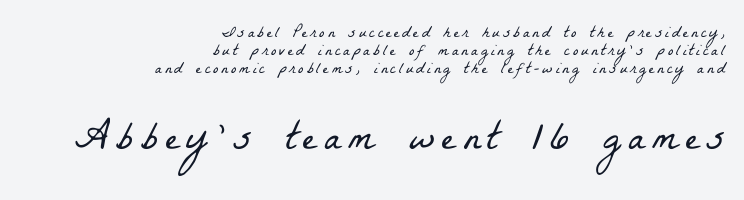
Q: Is the text bold? A: No.
Q: Is the typeface a serif or a sans-serif typeface? A: Serif.
Q: Is the text underlined? A: No.
Q: How is the paragraph aligned? A: Right-aligned.
Q: Is the spacing between lines tight, normal or loose? A: Tight.
Q: Which block of text is set in a larger size, the first (top) or the second (bottom)? A: The second (bottom) one.
Q: Width (condensed, normal, or wide)? A: Condensed.
Q: Stroke contrast? A: Low.
Q: x-height? A: Medium.
Q: Monospaced? A: No.
